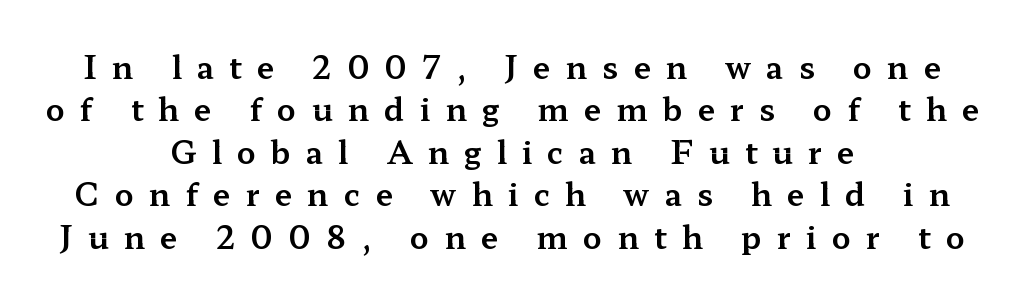
{"serif": "yes", "italic": "no", "width": "wide", "stroke_contrast": "medium", "x_height": "medium", "monospaced": "no", "underline": "no", "align": "center", "line_spacing": "normal", "line_spacing_ratio": 1.37, "letter_spacing": "wide", "letter_spacing_em": 0.49, "glyph_px": 31}
